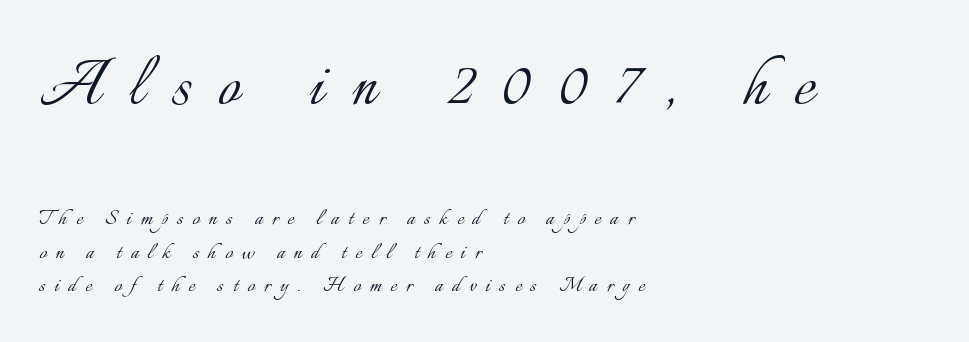
Is the lower block the larger one? No — the upper block carries the bigger type. The lines are quadded left. Descender tails drop into unmarked territory.
